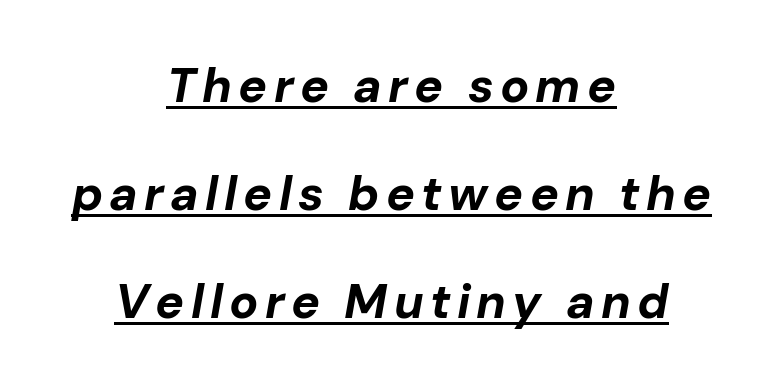
Q: Is the text bold? A: Yes.
Q: Is the text italic (slanted)? A: Yes, it leans right by about 10 degrees.
Q: Is the text underlined? A: Yes.
Q: How is the paragraph aligned? A: Centered.
Q: Is the spacing between lines tight, normal or loose? A: Loose.
Q: Width (condensed, normal, or wide)? A: Normal.
Q: Stroke contrast? A: Low.
Q: x-height? A: Medium.
Q: Monospaced? A: No.
